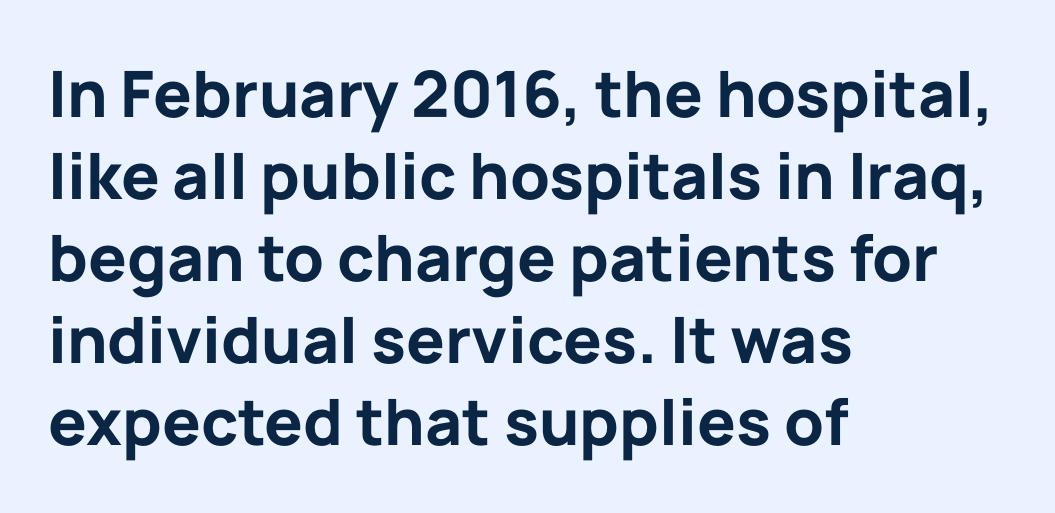
Q: Is the text bold? A: Yes.
Q: Is the text italic (slanted)? A: No, it is upright.
Q: Is the typeface a serif or a sans-serif typeface? A: Sans-serif.
Q: Is the text underlined? A: No.
Q: How is the paragraph aligned? A: Left-aligned.
Q: Is the spacing between letters normal or unusually wide? A: Normal.
Q: Is the spacing between lines tight, normal or loose? A: Normal.
Q: Width (condensed, normal, or wide)? A: Normal.
Q: Stroke contrast? A: Low.
Q: x-height? A: Medium.
Q: Monospaced? A: No.
